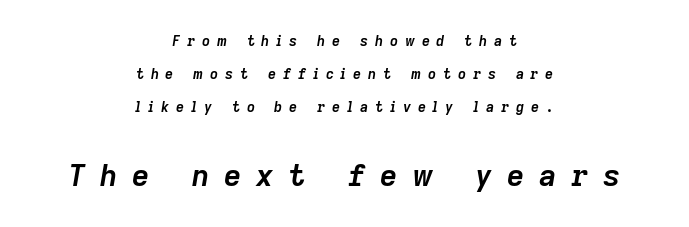
Q: Is the text bold? A: Yes.
Q: Is the text italic (slanted)? A: Yes, it leans right by about 9 degrees.
Q: Is the text underlined? A: No.
Q: How is the paragraph aligned? A: Centered.
Q: Is the spacing between letters normal or unusually wide? A: Unusually wide.
Q: Is the spacing between lines tight, normal or loose? A: Loose.
Q: Which block of text is set in a larger size, the first (top) or the second (bottom)? A: The second (bottom) one.
Q: Width (condensed, normal, or wide)? A: Normal.
Q: Stroke contrast? A: Low.
Q: x-height? A: Medium.
Q: Monospaced? A: No.
